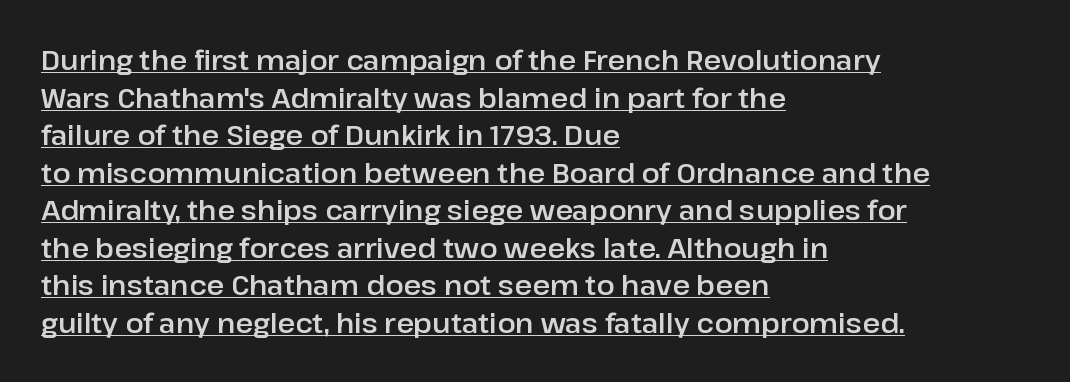
Q: Is the text italic (slanted)? A: No, it is upright.
Q: Is the text underlined? A: Yes.
Q: How is the paragraph aligned? A: Left-aligned.
Q: Is the spacing between letters normal or unusually wide? A: Normal.
Q: Is the spacing between lines tight, normal or loose? A: Normal.
